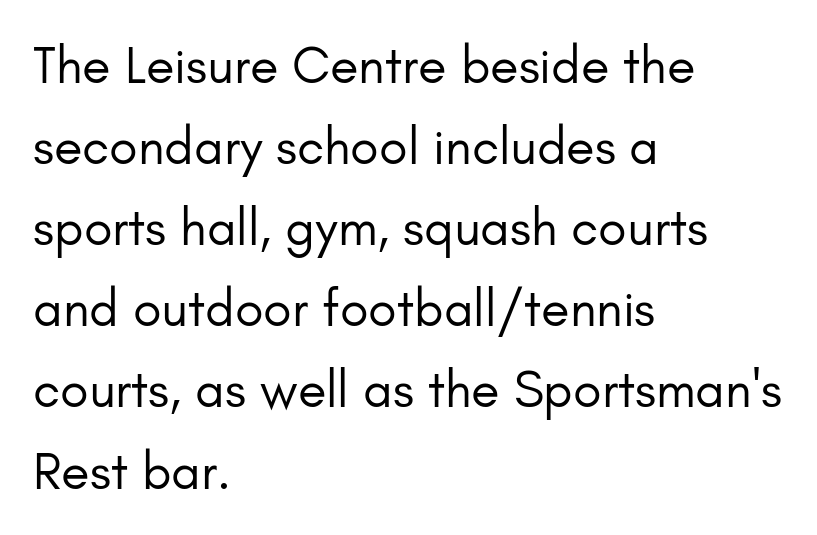
{"serif": "no", "italic": "no", "bold": "no", "weight": "regular", "width": "normal", "stroke_contrast": "low", "x_height": "small", "monospaced": "no", "underline": "no", "align": "left", "line_spacing": "normal", "line_spacing_ratio": 1.56, "letter_spacing": "normal", "letter_spacing_em": 0.0, "glyph_px": 52}
